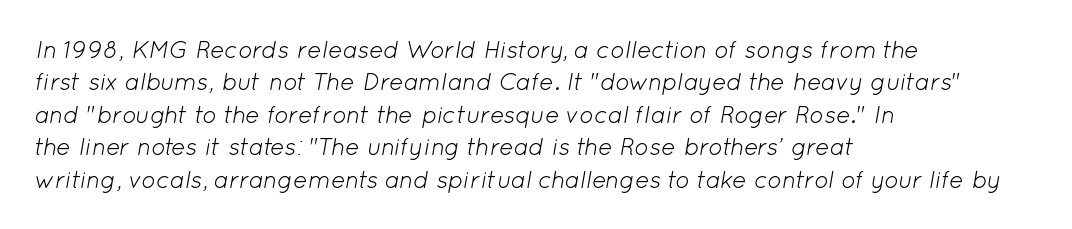
{"italic": "yes", "lean": "right", "slant_degrees": 12, "bold": "no", "underline": "no", "align": "left", "line_spacing": "normal", "line_spacing_ratio": 1.35, "letter_spacing": "normal", "letter_spacing_em": 0.0, "glyph_px": 24}
